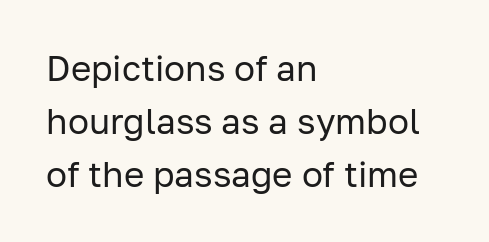
The image shows 35 px regular-weight sans-serif type, upright; set left-aligned, normal line spacing (1.52x), normal letter spacing, not underlined; low stroke contrast and a medium x-height.
